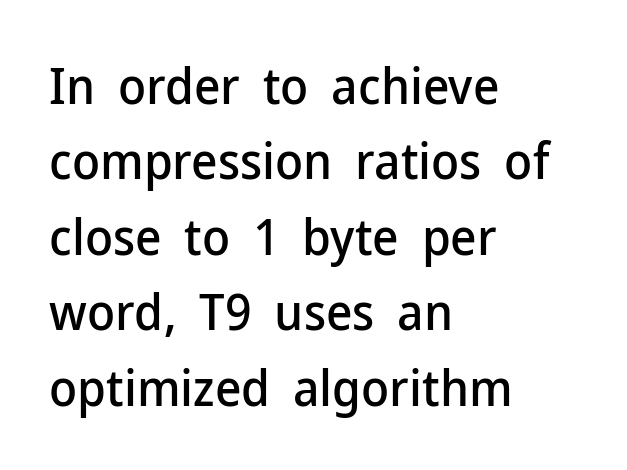
The image shows 51 px sans-serif type, upright; set left-aligned, normal line spacing (1.48x), normal letter spacing, not underlined; low stroke contrast and a medium x-height.
